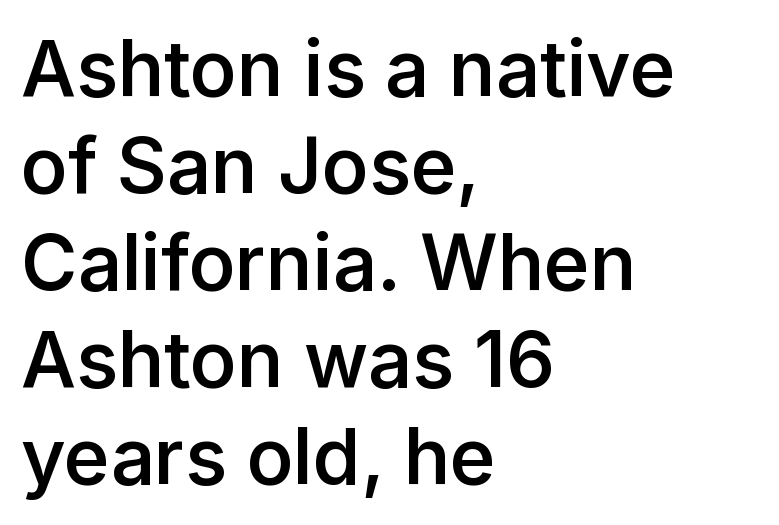
The image shows 77 px semibold sans-serif type, upright; set left-aligned, normal line spacing (1.26x), normal letter spacing, not underlined; low stroke contrast and a medium x-height.
